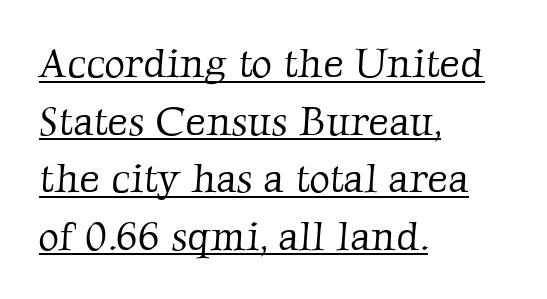
The image shows 40 px light serif type; set left-aligned, normal line spacing (1.44x), normal letter spacing, underlined; low stroke contrast and a medium x-height.
